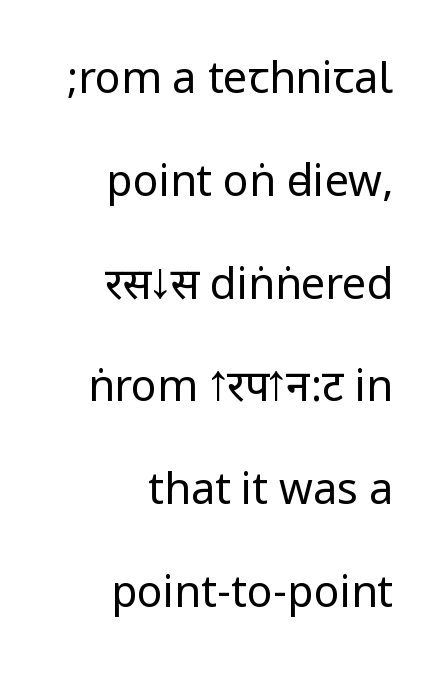
{"serif": "no", "italic": "no", "bold": "no", "weight": "regular", "width": "condensed", "stroke_contrast": "low", "underline": "no", "align": "right", "line_spacing": "loose", "line_spacing_ratio": 2.39, "letter_spacing": "normal", "letter_spacing_em": 0.0, "glyph_px": 43}
